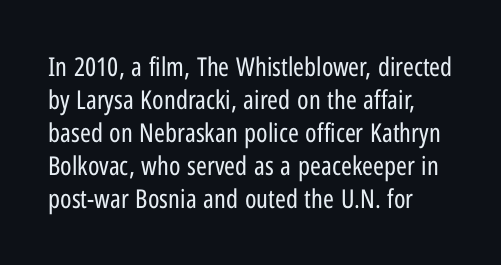
Q: Is the text bold? A: No.
Q: Is the text italic (slanted)? A: No, it is upright.
Q: Is the text underlined? A: No.
Q: Is the spacing between letters normal or unusually wide? A: Normal.
Q: Is the spacing between lines tight, normal or loose? A: Normal.
